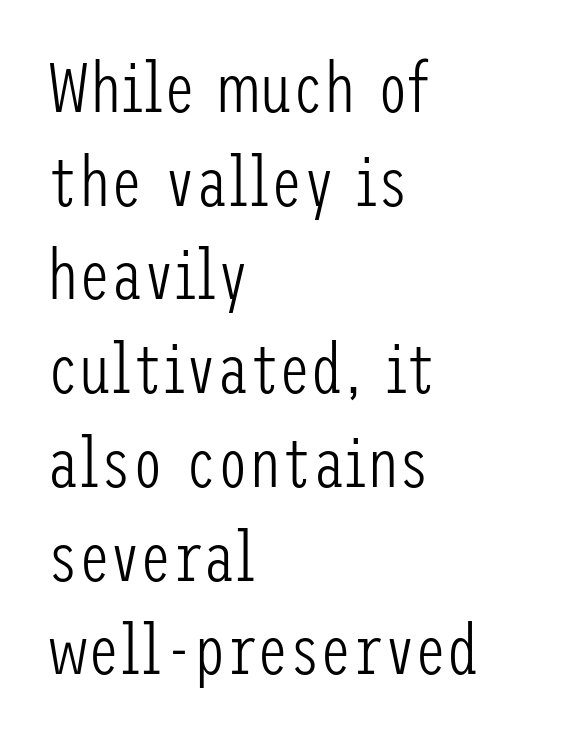
Q: Is the text bold? A: No.
Q: Is the text italic (slanted)? A: No, it is upright.
Q: Is the typeface a serif or a sans-serif typeface? A: Sans-serif.
Q: Is the text underlined? A: No.
Q: How is the paragraph aligned? A: Left-aligned.
Q: Is the spacing between letters normal or unusually wide? A: Normal.
Q: Is the spacing between lines tight, normal or loose? A: Normal.
Q: Width (condensed, normal, or wide)? A: Condensed.
Q: Stroke contrast? A: Low.
Q: x-height? A: Medium.
